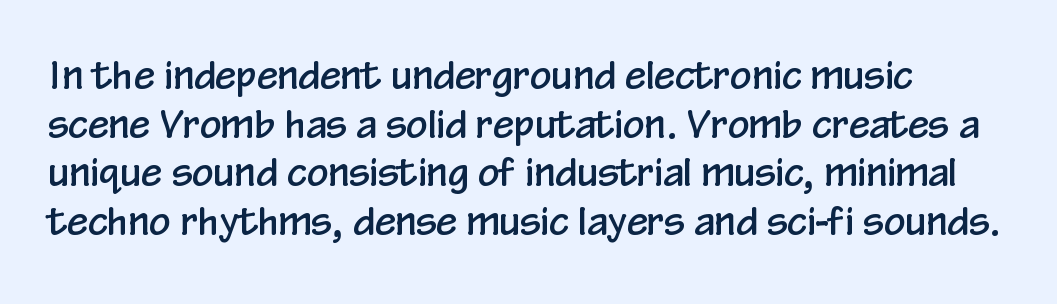
Q: Is the text italic (slanted)? A: No, it is upright.
Q: Is the typeface a serif or a sans-serif typeface? A: Sans-serif.
Q: Is the text underlined? A: No.
Q: How is the paragraph aligned? A: Left-aligned.
Q: Is the spacing between letters normal or unusually wide? A: Normal.
Q: Is the spacing between lines tight, normal or loose? A: Normal.
Q: Width (condensed, normal, or wide)? A: Condensed.
Q: Stroke contrast? A: Low.
Q: x-height? A: Medium.
Q: Monospaced? A: No.
